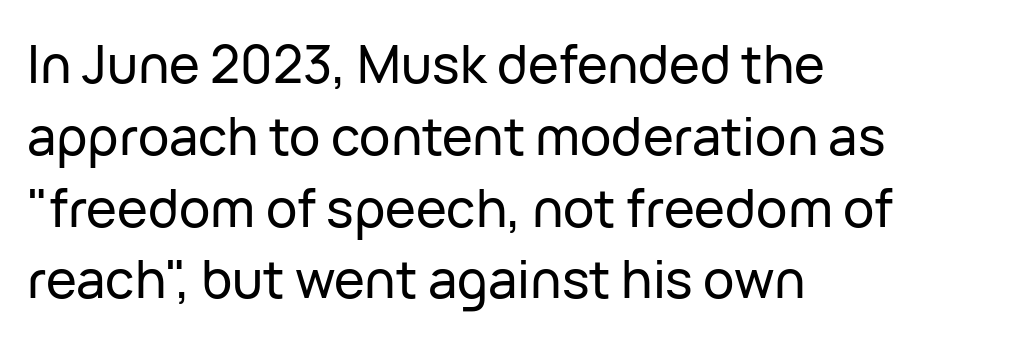
Q: Is the text italic (slanted)? A: No, it is upright.
Q: Is the typeface a serif or a sans-serif typeface? A: Sans-serif.
Q: Is the text underlined? A: No.
Q: How is the paragraph aligned? A: Left-aligned.
Q: Is the spacing between letters normal or unusually wide? A: Normal.
Q: Is the spacing between lines tight, normal or loose? A: Normal.
Q: Width (condensed, normal, or wide)? A: Normal.
Q: Stroke contrast? A: Low.
Q: x-height? A: Medium.
Q: Monospaced? A: No.
